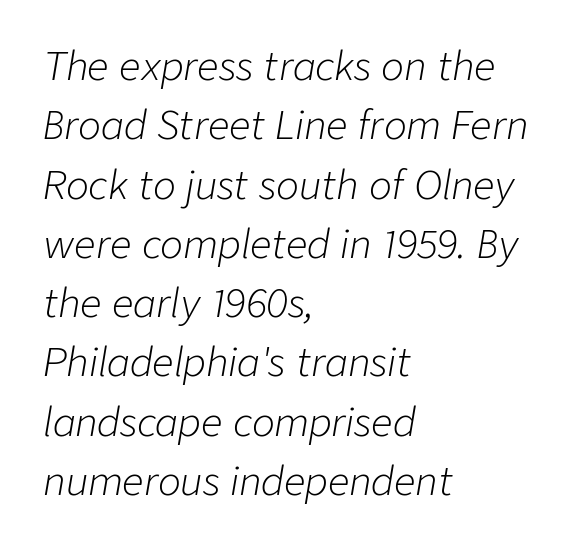
Q: Is the text bold? A: No.
Q: Is the text italic (slanted)? A: Yes, it leans right by about 9 degrees.
Q: Is the text underlined? A: No.
Q: How is the paragraph aligned? A: Left-aligned.
Q: Is the spacing between letters normal or unusually wide? A: Normal.
Q: Is the spacing between lines tight, normal or loose? A: Normal.
Q: Width (condensed, normal, or wide)? A: Normal.
Q: Stroke contrast? A: Low.
Q: x-height? A: Medium.
Q: Monospaced? A: No.
